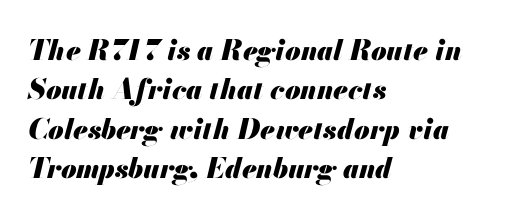
The image shows 28 px heavy type, italic (leaning right); set left-aligned, normal line spacing (1.41x), normal letter spacing, not underlined; medium stroke contrast and a small x-height.
